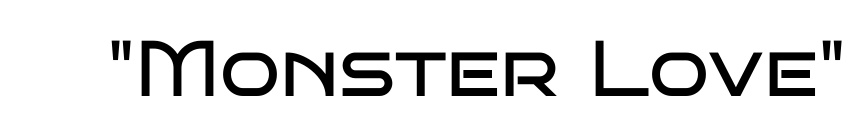
{"serif": "no", "italic": "no", "bold": "no", "weight": "regular", "width": "wide", "stroke_contrast": "low", "x_height": "large", "monospaced": "no", "underline": "no", "letter_spacing": "normal", "letter_spacing_em": 0.0, "glyph_px": 79}
